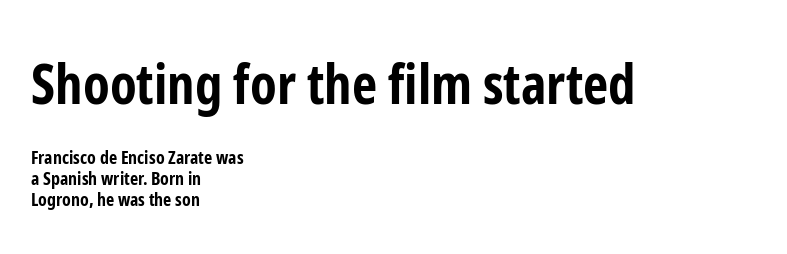
{"serif": "no", "italic": "no", "bold": "yes", "weight": "bold", "width": "condensed", "stroke_contrast": "low", "x_height": "medium", "monospaced": "no", "underline": "no", "align": "left", "line_spacing_ratio": 1.18, "letter_spacing": "normal", "letter_spacing_em": 0.0, "larger_block": "first", "size_ratio": 3.06, "glyph_px": 55}
